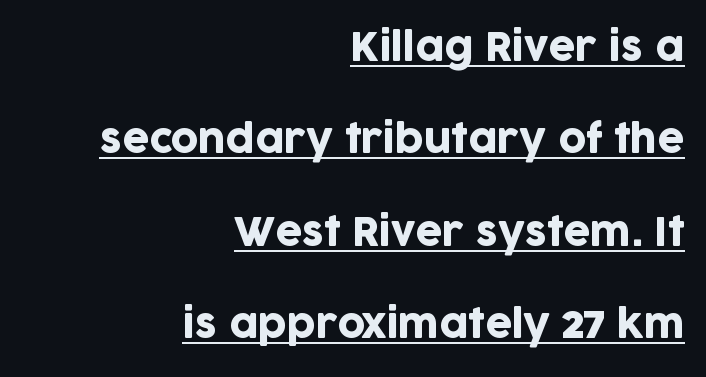
Q: Is the text italic (slanted)? A: No, it is upright.
Q: Is the typeface a serif or a sans-serif typeface? A: Sans-serif.
Q: Is the text underlined? A: Yes.
Q: How is the paragraph aligned? A: Right-aligned.
Q: Is the spacing between letters normal or unusually wide? A: Normal.
Q: Is the spacing between lines tight, normal or loose? A: Loose.
Q: Width (condensed, normal, or wide)? A: Normal.
Q: Stroke contrast? A: Low.
Q: x-height? A: Large.
Q: Monospaced? A: No.
